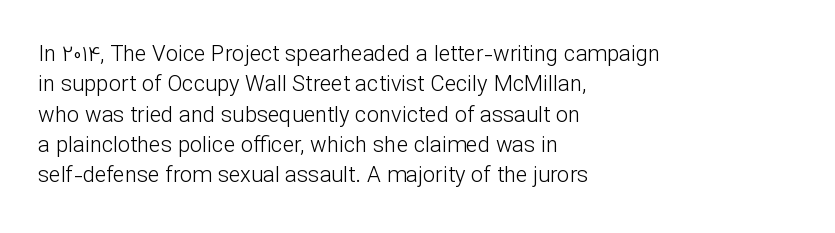
The image shows 22 px text type, upright; set left-aligned, normal line spacing (1.38x), normal letter spacing, not underlined.
